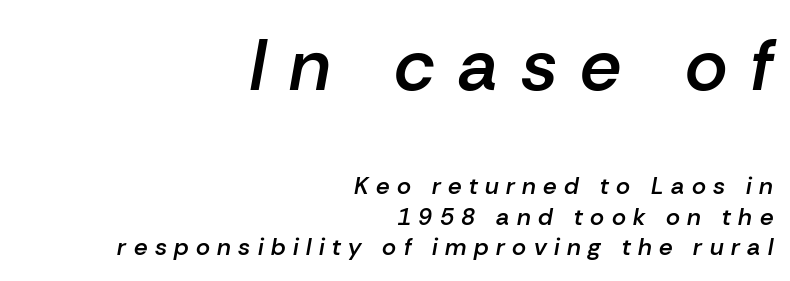
The image shows 73 px semibold type, italic (leaning right); set right-aligned, normal line spacing (1.29x), unusually wide letter spacing (+0.31 em), not underlined; the first (top) block is 3.04x larger; low stroke contrast and a medium x-height.
